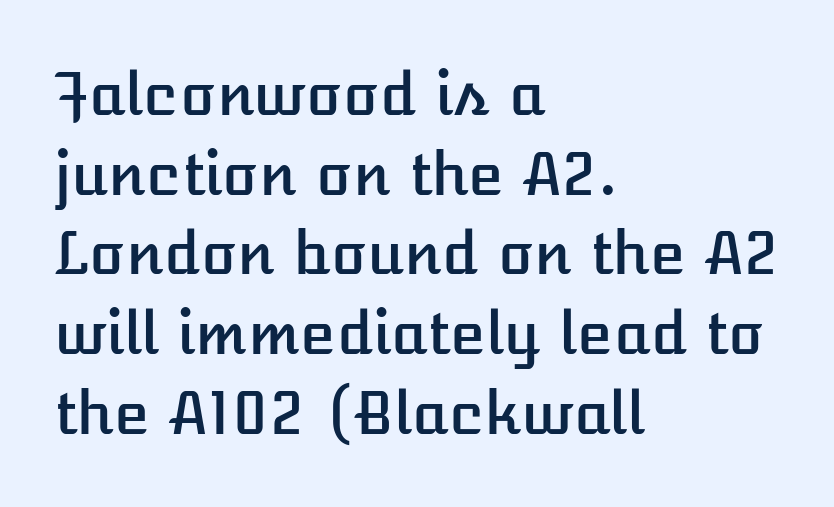
Descender tails drop into unmarked territory. Quick note: interline space is typical. Every row of glyphs begins at an identical x-position on the left. Character widths vary here, with narrow letters taking less room than wide ones. Posture: upright roman.
